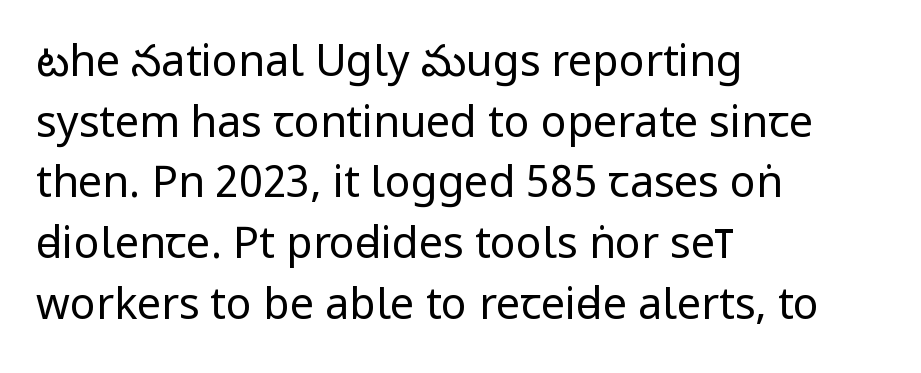
Upright lettering throughout. Weight: in the light-to-regular range. A bare baseline throughout the passage. A typesetter would label this face a sans. Rows of type keep a routine distance in the vertical direction.
